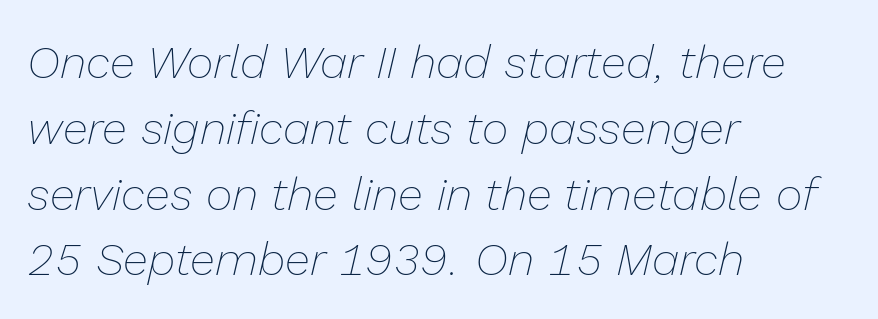
The image shows 46 px thin type, italic (leaning right); set left-aligned, normal line spacing (1.43x), normal letter spacing, not underlined; low stroke contrast and a medium x-height.
